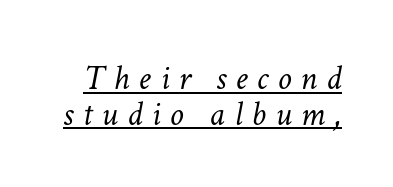
Notice how a bar underscores the lettering throughout. Letters have the restrained weight of plain body copy at most. Do the characters align in a grid? No, the font is proportional. Substantial extra tracking has been applied to these lines. Summary of vertical rhythm: compact, with narrow interline spacing. This is oblique type, the kind used for emphasis or titles.
